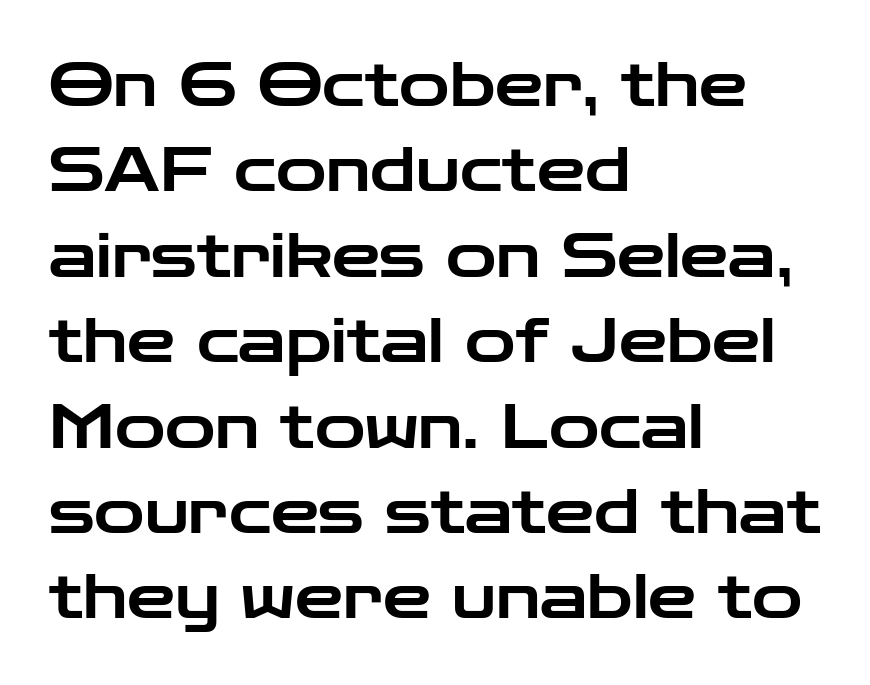
The rendering uses natural spacing where letterforms have individual widths. Ordinary non-slanted type is in use. How are the letters spaced? Ordinarily, with no added tracking. Observe the absence of serifs on each vertical stroke in this sample. A classic flush-left, rag-right setting is used for this passage. Baseline-to-baseline distance is the conventional proportion of letter height.
